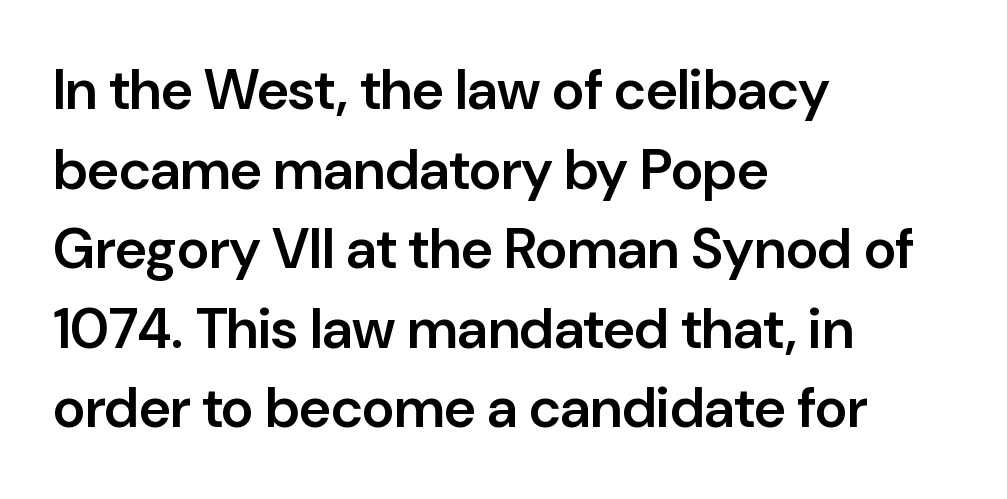
Q: Is the text bold? A: Semi-bold.
Q: Is the text italic (slanted)? A: No, it is upright.
Q: Is the typeface a serif or a sans-serif typeface? A: Sans-serif.
Q: Is the text underlined? A: No.
Q: How is the paragraph aligned? A: Left-aligned.
Q: Is the spacing between letters normal or unusually wide? A: Normal.
Q: Is the spacing between lines tight, normal or loose? A: Normal.
Q: Width (condensed, normal, or wide)? A: Normal.
Q: Stroke contrast? A: Low.
Q: x-height? A: Medium.
Q: Monospaced? A: No.
